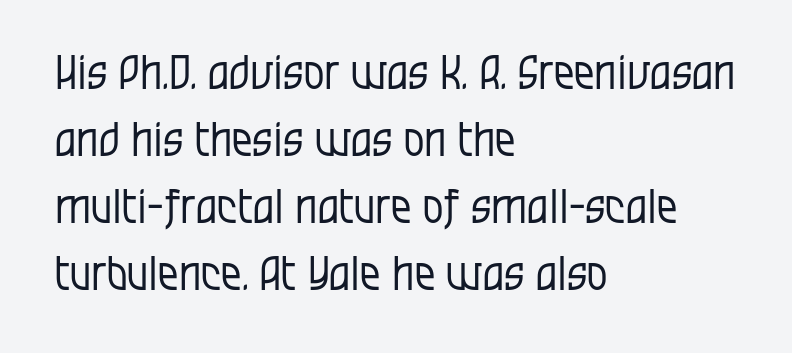
This rendering leaves character spacing at its baseline value. The compositor pushed each line to the left boundary. The passage shown is typeset with a sans-serif family. Honestly, there is no underline to notice here at all. The font's upright variant was chosen for this text. Does the leading feel generous? No, just average.
